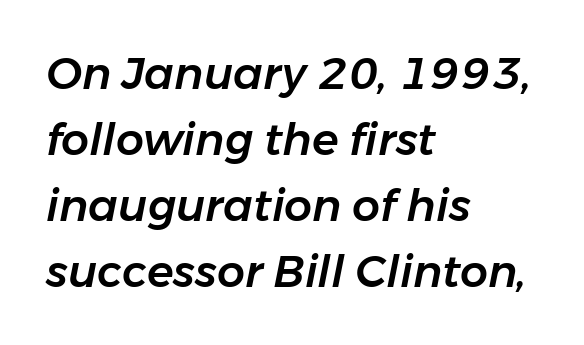
Is this a fixed-width face? No — the glyphs have proportional, varying widths. The space directly below the letters is spotless. These lines stack with their left ends in a neat column. Words appear dense and cohesive because spacing is normal. The text carries the slant typical of an italic or oblique font.
